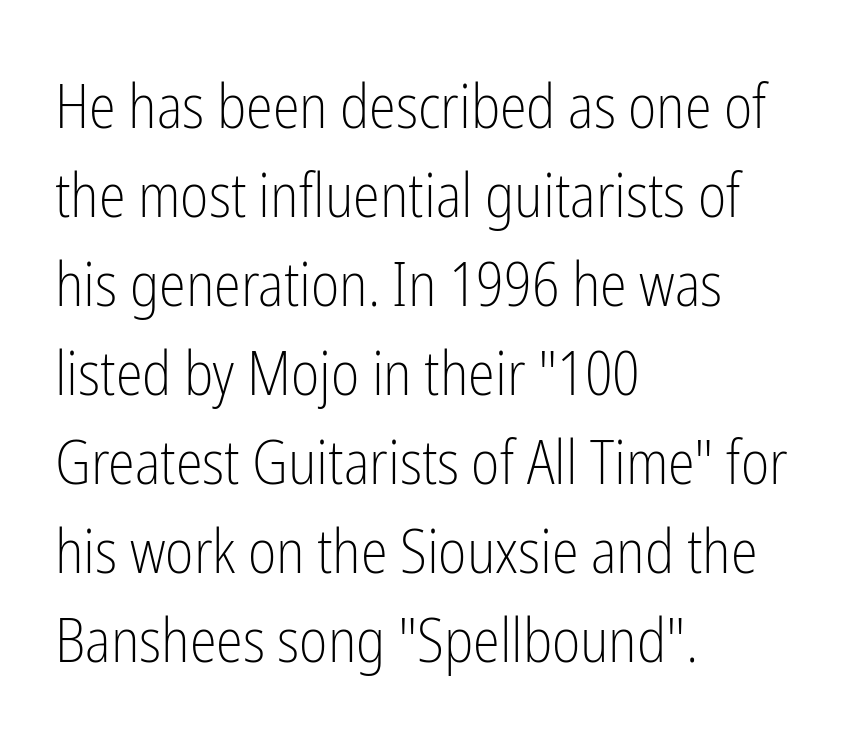
The image shows 61 px light, condensed sans-serif type, upright; set left-aligned, normal line spacing (1.46x), normal letter spacing, not underlined; low stroke contrast and a medium x-height.
